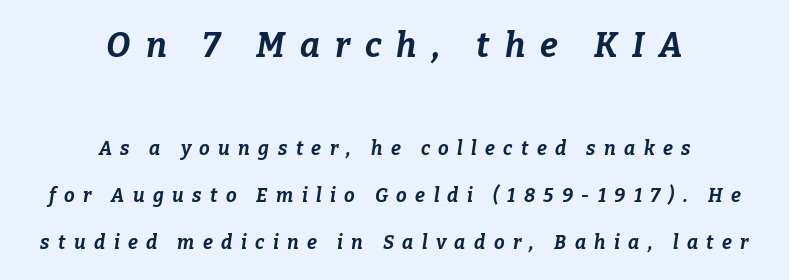
{"italic": "yes", "lean": "right", "slant_degrees": 9, "bold": "yes", "weight": "bold", "width": "normal", "stroke_contrast": "low", "x_height": "medium", "monospaced": "no", "underline": "no", "align": "center", "line_spacing": "loose", "line_spacing_ratio": 2.48, "letter_spacing": "wide", "letter_spacing_em": 0.44, "larger_block": "first", "size_ratio": 1.79, "glyph_px": 34}
